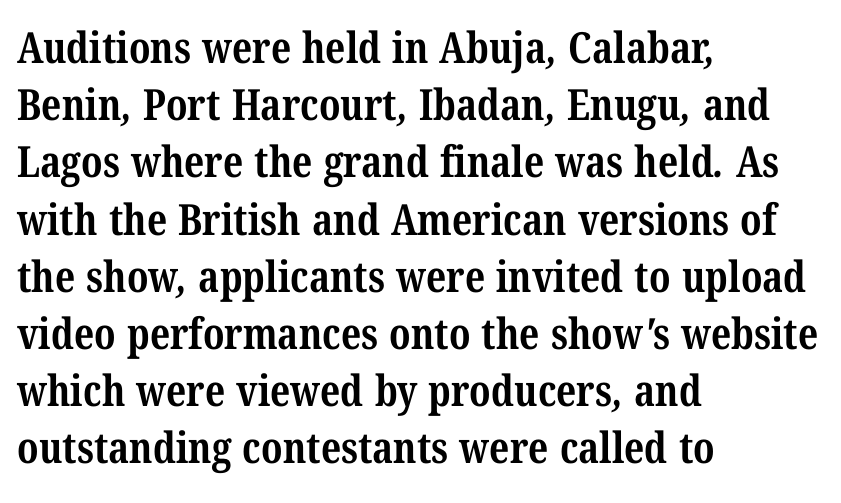
The image shows 43 px bold, condensed serif type; set left-aligned, normal line spacing (1.33x), normal letter spacing, not underlined; medium stroke contrast and a medium x-height.
